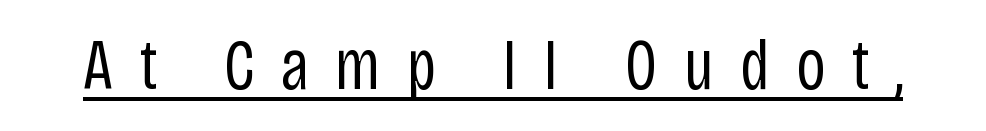
{"serif": "no", "italic": "no", "bold": "no", "weight": "regular", "width": "condensed", "stroke_contrast": "low", "x_height": "large", "monospaced": "no", "underline": "yes", "letter_spacing": "wide", "letter_spacing_em": 0.36, "glyph_px": 72}
